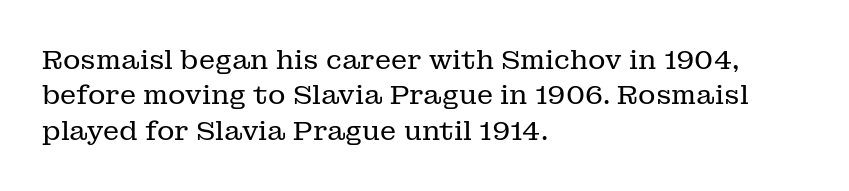
The image shows 27 px text type, upright; set left-aligned, normal line spacing (1.31x), normal letter spacing, not underlined.
